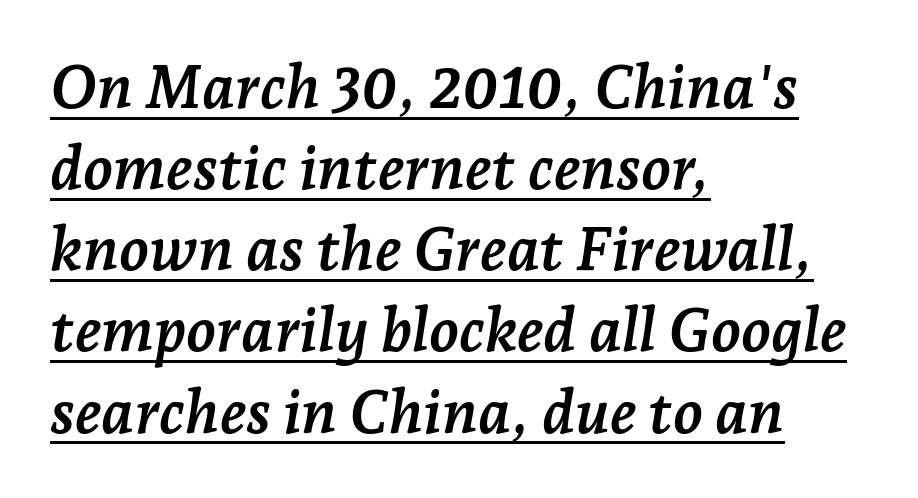
Q: Is the text bold? A: Yes.
Q: Is the text italic (slanted)? A: Yes, it leans right by about 7 degrees.
Q: Is the typeface a serif or a sans-serif typeface? A: Serif.
Q: Is the text underlined? A: Yes.
Q: How is the paragraph aligned? A: Left-aligned.
Q: Is the spacing between letters normal or unusually wide? A: Normal.
Q: Is the spacing between lines tight, normal or loose? A: Normal.
Q: Width (condensed, normal, or wide)? A: Normal.
Q: Stroke contrast? A: Low.
Q: x-height? A: Medium.
Q: Monospaced? A: No.
